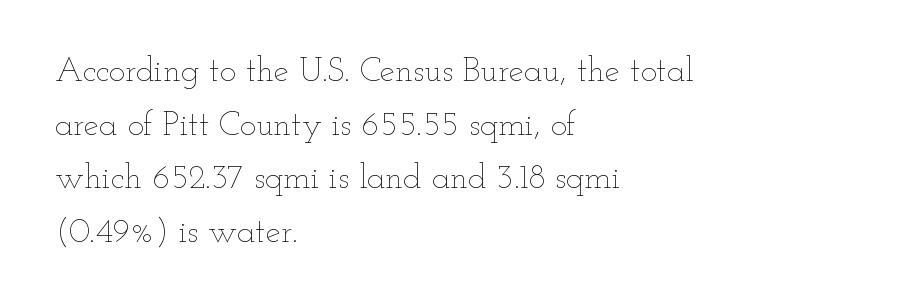
{"italic": "no", "bold": "no", "weight": "thin", "width": "wide", "stroke_contrast": "low", "x_height": "small", "monospaced": "no", "underline": "no", "align": "left", "line_spacing": "normal", "line_spacing_ratio": 1.58, "letter_spacing": "normal", "letter_spacing_em": 0.0, "glyph_px": 34}
